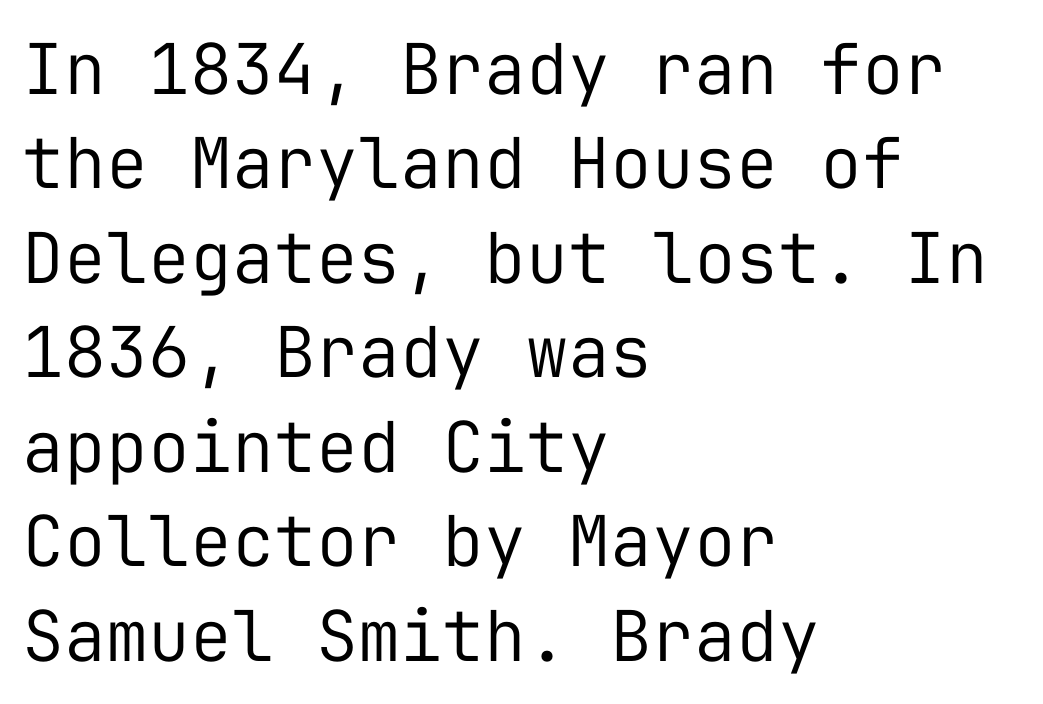
{"serif": "no", "italic": "no", "bold": "no", "weight": "regular", "width": "normal", "stroke_contrast": "low", "x_height": "medium", "monospaced": "yes", "underline": "no", "align": "left", "line_spacing": "normal", "line_spacing_ratio": 1.35, "letter_spacing": "normal", "letter_spacing_em": 0.0, "glyph_px": 70}
